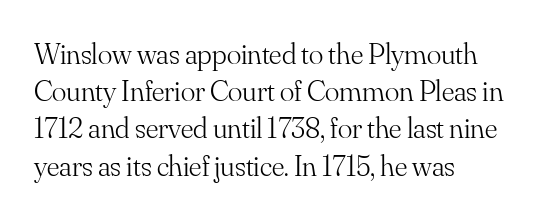
The image shows 30 px light serif type, upright; set left-aligned, line spacing 1.24x, normal letter spacing, not underlined; medium stroke contrast and a small x-height.
